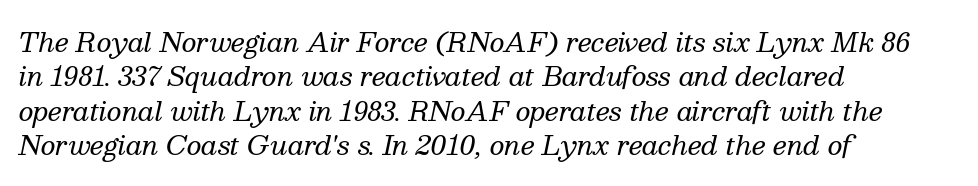
Heaviness? Minimal to ordinary, like unemphasized prose. Between one letter and the next there's only the usual sliver of space. The axis of the letterforms is tilted away from vertical. Regarding leading, the lines here are spaced in the standard way. Decoration check: the copy has no underline.
